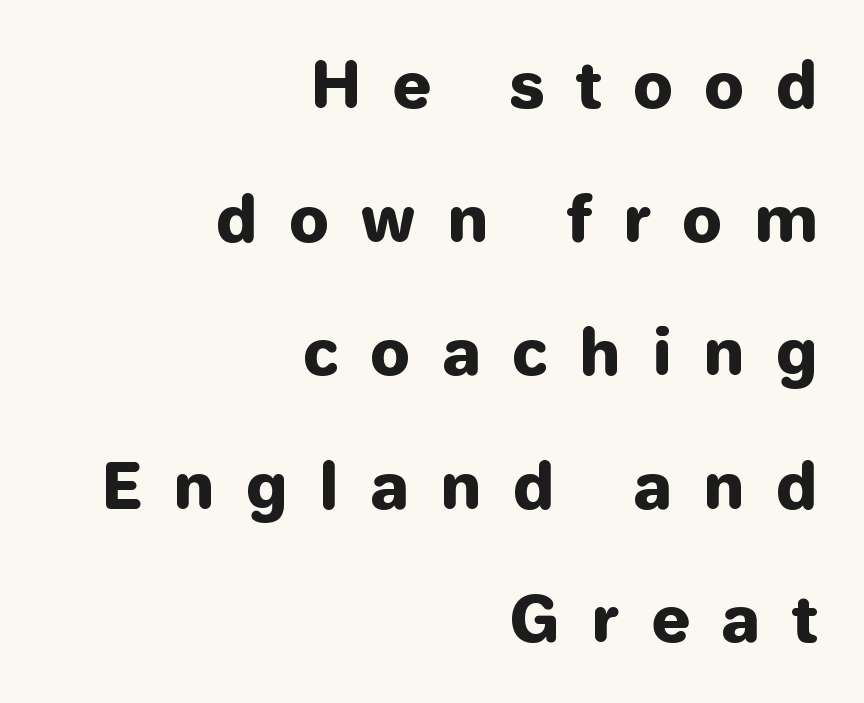
Q: Is the text bold? A: Yes.
Q: Is the text italic (slanted)? A: No, it is upright.
Q: Is the typeface a serif or a sans-serif typeface? A: Sans-serif.
Q: Is the text underlined? A: No.
Q: How is the paragraph aligned? A: Right-aligned.
Q: Is the spacing between letters normal or unusually wide? A: Unusually wide.
Q: Is the spacing between lines tight, normal or loose? A: Loose.
Q: Width (condensed, normal, or wide)? A: Normal.
Q: Stroke contrast? A: Low.
Q: x-height? A: Medium.
Q: Monospaced? A: No.
